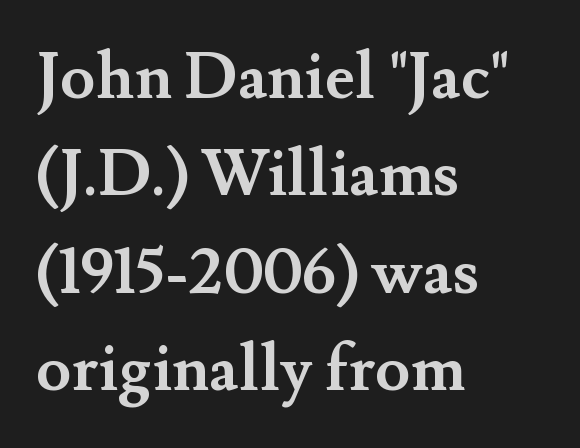
These lines were composed using upright roman letters. Check under the words: just untouched page. Is there much room between lines? A standard amount, neither cramped nor airy. Proportional: the letters do not fall into vertical columns. Strong, thick strokes mark this as bold type. Little horizontal feet cap the strokes, marking this as serif type.
